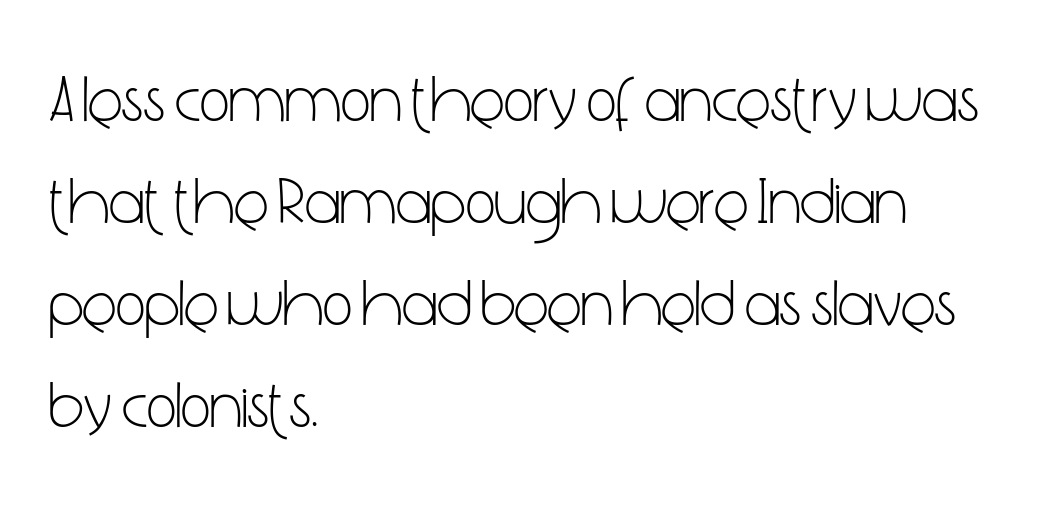
Q: Is the text bold? A: No.
Q: Is the text italic (slanted)? A: No, it is upright.
Q: Is the typeface a serif or a sans-serif typeface? A: Sans-serif.
Q: Is the text underlined? A: No.
Q: How is the paragraph aligned? A: Left-aligned.
Q: Is the spacing between letters normal or unusually wide? A: Normal.
Q: Is the spacing between lines tight, normal or loose? A: Normal.
Q: Width (condensed, normal, or wide)? A: Condensed.
Q: Stroke contrast? A: Low.
Q: x-height? A: Medium.
Q: Monospaced? A: No.
